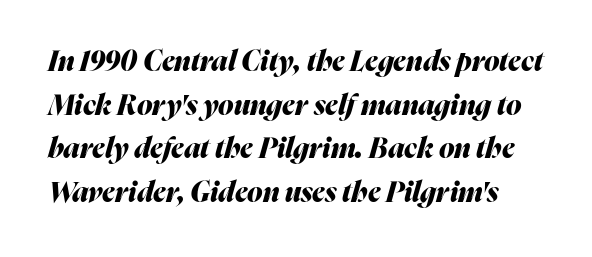
{"italic": "yes", "lean": "right", "slant_degrees": 16, "bold": "yes", "weight": "heavy", "width": "normal", "stroke_contrast": "medium", "x_height": "medium", "monospaced": "no", "underline": "no", "line_spacing": "normal", "line_spacing_ratio": 1.56, "letter_spacing": "normal", "letter_spacing_em": 0.0, "glyph_px": 28}
